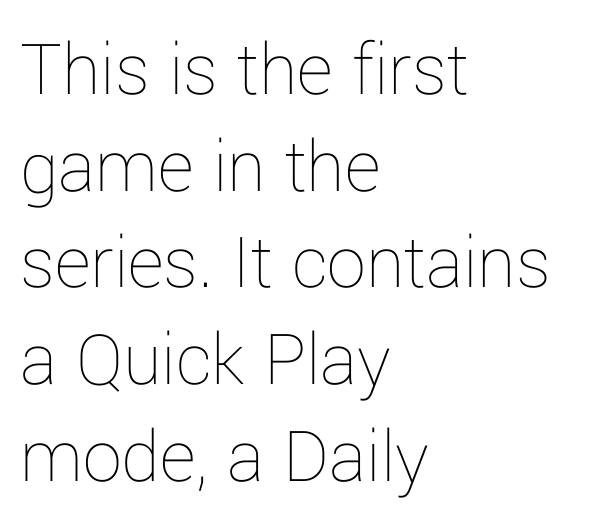
Q: Is the text bold? A: No.
Q: Is the text italic (slanted)? A: No, it is upright.
Q: Is the text underlined? A: No.
Q: How is the paragraph aligned? A: Left-aligned.
Q: Is the spacing between letters normal or unusually wide? A: Normal.
Q: Width (condensed, normal, or wide)? A: Normal.
Q: Stroke contrast? A: Low.
Q: x-height? A: Medium.
Q: Monospaced? A: No.
